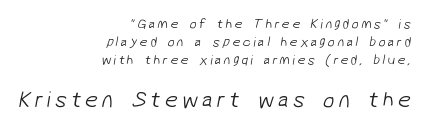
Evenly set lines give the paragraph a standard silhouette. Bigger letters appear in the bottom chunk; the top chunk is reduced. Is the type heavy? It reads as light-to-regular instead. Anything drawn beneath the words? Only blank space. Where is the straight margin? On the right.
